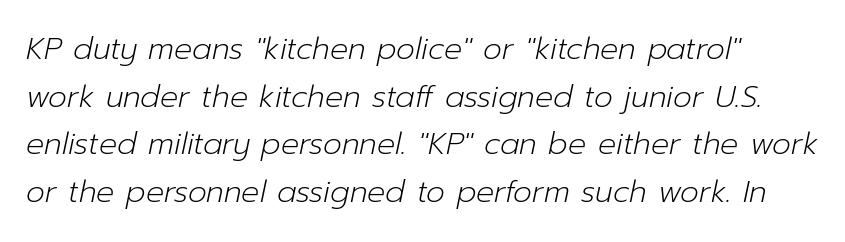
The image shows 30 px light type, italic (leaning right); set normal line spacing (1.59x), normal letter spacing, not underlined; low stroke contrast and a medium x-height.
